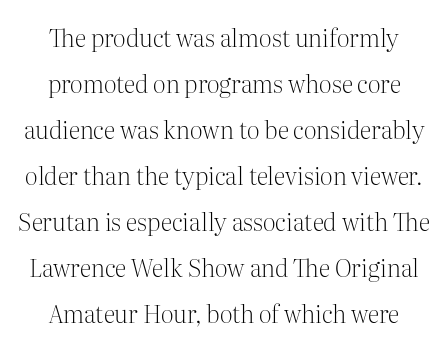
{"italic": "no", "bold": "no", "underline": "no", "line_spacing": "loose", "line_spacing_ratio": 1.92, "letter_spacing": "normal", "letter_spacing_em": 0.0, "glyph_px": 24}
